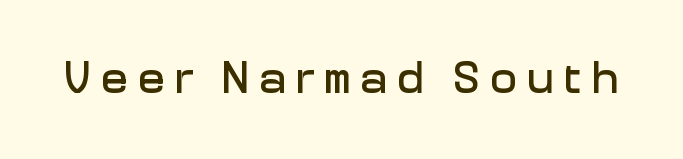
{"serif": "no", "italic": "no", "width": "normal", "stroke_contrast": "low", "x_height": "medium", "monospaced": "no", "underline": "no", "letter_spacing": "wide", "letter_spacing_em": 0.22, "glyph_px": 45}
